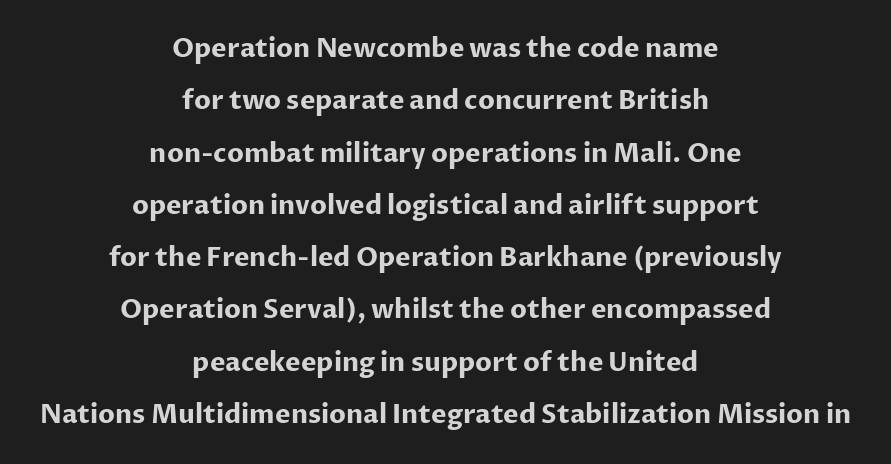
The space between consecutive lines is lavish. The type sits square on the baseline with zero lean. The gaps between neighbouring characters are ordinary and unremarkable. Heavy, bold letterforms. Short and long lines alike share a common midpoint.
